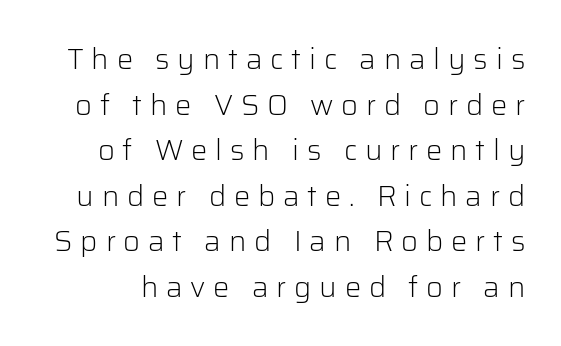
Check where the strokes stop: nothing finishes them off — pure sans. Characters remain perfectly vertical along every line. These lines sit exactly where default settings would place them. Glyph-to-glyph distance is far greater than everyday printed text. Stem width sits at or under what a default text font uses.
